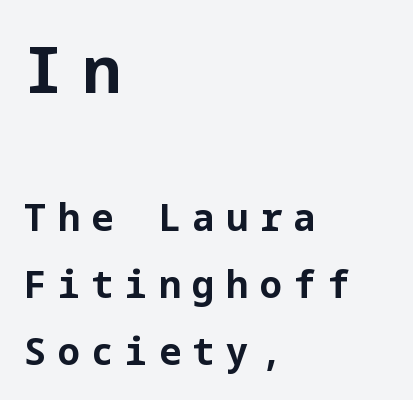
The image shows 64 px bold sans-serif type, upright; set left-aligned, line spacing 1.81x, unusually wide letter spacing (+0.31 em), not underlined; the first (top) block is 1.73x larger; low stroke contrast and a medium x-height.
